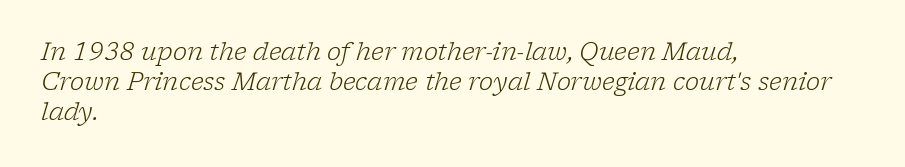
No heavy texture on the line: the type isn't bold. Beneath every word, the page is bare. Line beginnings align vertically; line endings do not. This is oblique type, the kind used for emphasis or titles.
